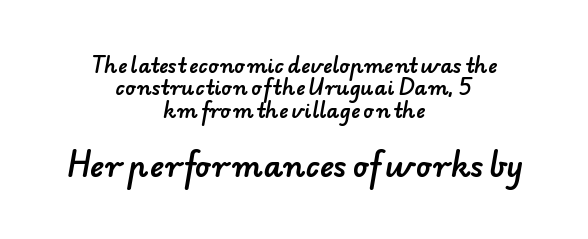
Q: Is the typeface a serif or a sans-serif typeface? A: Sans-serif.
Q: Is the text underlined? A: No.
Q: How is the paragraph aligned? A: Centered.
Q: Is the spacing between letters normal or unusually wide? A: Normal.
Q: Is the spacing between lines tight, normal or loose? A: Tight.
Q: Which block of text is set in a larger size, the first (top) or the second (bottom)? A: The second (bottom) one.
Q: Width (condensed, normal, or wide)? A: Normal.
Q: Stroke contrast? A: Low.
Q: x-height? A: Small.
Q: Monospaced? A: No.
